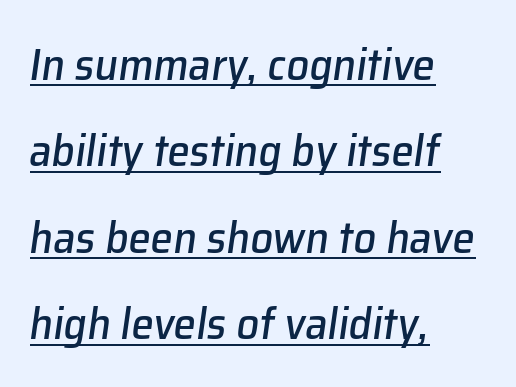
{"italic": "yes", "lean": "right", "slant_degrees": 8, "width": "normal", "stroke_contrast": "low", "x_height": "medium", "monospaced": "no", "underline": "yes", "align": "left", "line_spacing": "loose", "line_spacing_ratio": 1.92, "letter_spacing": "normal", "letter_spacing_em": 0.0, "glyph_px": 45}
